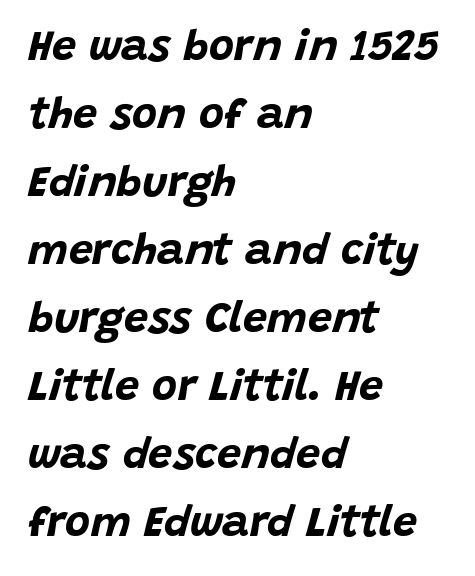
{"italic": "yes", "lean": "right", "slant_degrees": 15, "bold": "yes", "weight": "bold", "width": "normal", "stroke_contrast": "low", "x_height": "large", "monospaced": "no", "underline": "no", "align": "left", "line_spacing": "normal", "line_spacing_ratio": 1.58, "letter_spacing": "normal", "letter_spacing_em": 0.0, "glyph_px": 43}
